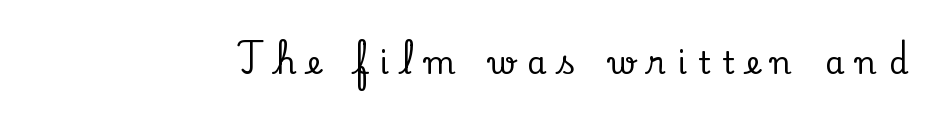
{"serif": "yes", "italic": "no", "width": "normal", "stroke_contrast": "low", "x_height": "small", "monospaced": "no", "underline": "no", "letter_spacing": "wide", "letter_spacing_em": 0.38, "glyph_px": 31}
